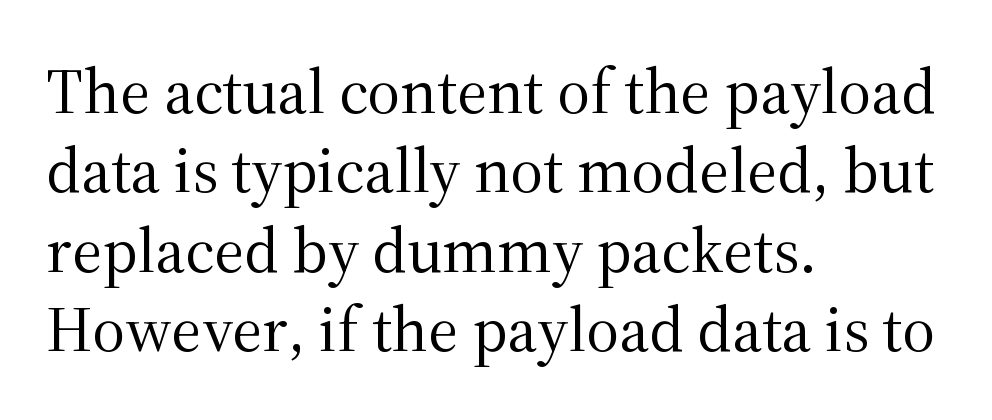
Q: Is the text bold? A: No.
Q: Is the text italic (slanted)? A: No, it is upright.
Q: Is the typeface a serif or a sans-serif typeface? A: Serif.
Q: Is the text underlined? A: No.
Q: How is the paragraph aligned? A: Left-aligned.
Q: Is the spacing between letters normal or unusually wide? A: Normal.
Q: Width (condensed, normal, or wide)? A: Normal.
Q: Stroke contrast? A: Medium.
Q: x-height? A: Medium.
Q: Monospaced? A: No.
